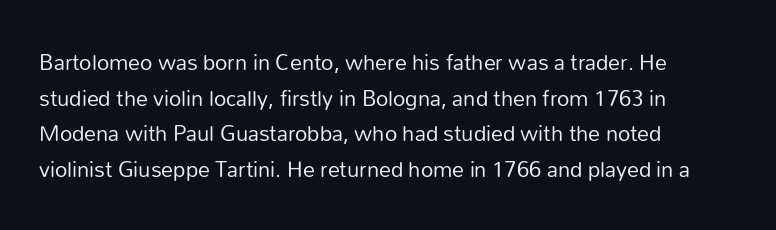
No italicization has been applied; the sample stays upright. Each line starts at the same left margin while the right side varies. Weight: regular or lighter. Compared with typical paragraphs, the rows here are spaced about the same. No extra tracking has been applied to these lines. Any mark beneath the type? The region is blank.
